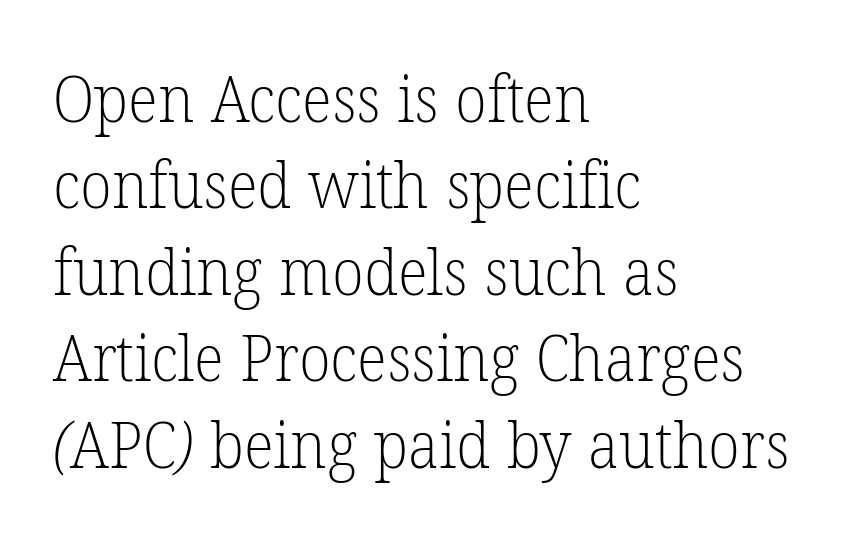
{"serif": "yes", "bold": "no", "weight": "light", "width": "normal", "stroke_contrast": "low", "x_height": "medium", "monospaced": "no", "underline": "no", "align": "left", "line_spacing": "normal", "line_spacing_ratio": 1.35, "letter_spacing": "normal", "letter_spacing_em": 0.0, "glyph_px": 64}
